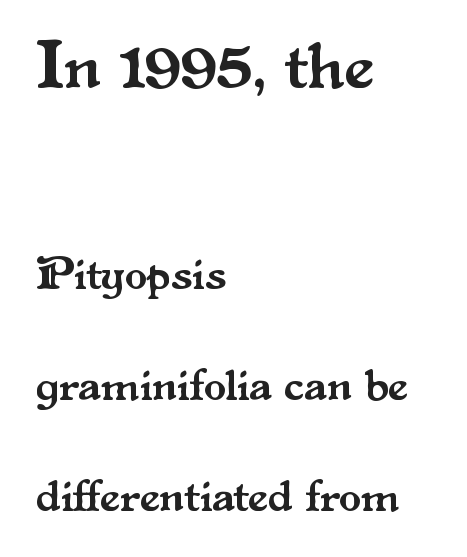
Q: Is the text italic (slanted)? A: No, it is upright.
Q: Is the typeface a serif or a sans-serif typeface? A: Serif.
Q: Is the text underlined? A: No.
Q: How is the paragraph aligned? A: Left-aligned.
Q: Is the spacing between letters normal or unusually wide? A: Normal.
Q: Is the spacing between lines tight, normal or loose? A: Loose.
Q: Which block of text is set in a larger size, the first (top) or the second (bottom)? A: The first (top) one.
Q: Width (condensed, normal, or wide)? A: Normal.
Q: Stroke contrast? A: Medium.
Q: x-height? A: Small.
Q: Monospaced? A: No.
